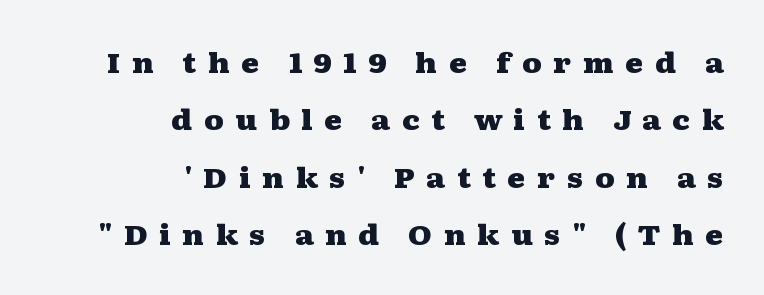
The specimen omits any rule beneath the text block's lines. Strong, thick strokes mark this as bold type. Widely set lines give the paragraph a tall, airy silhouette. Font category for this specimen: serif. This sample is right-justified, so line beginnings fall wherever the words allow.
